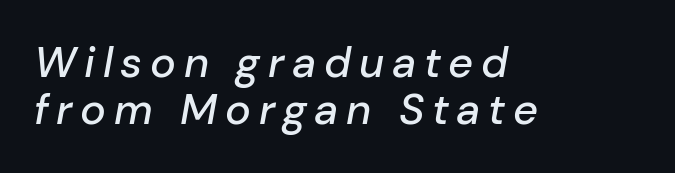
The image shows 43 px text type, italic (leaning right); set left-aligned, tight line spacing (1.1x), not underlined; low stroke contrast and a medium x-height.
